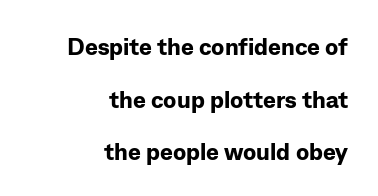
Q: Is the text bold? A: Yes.
Q: Is the text italic (slanted)? A: No, it is upright.
Q: Is the text underlined? A: No.
Q: How is the paragraph aligned? A: Right-aligned.
Q: Is the spacing between letters normal or unusually wide? A: Normal.
Q: Is the spacing between lines tight, normal or loose? A: Loose.
